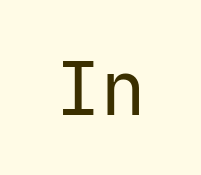
{"serif": "no", "italic": "no", "bold": "no", "weight": "regular", "width": "normal", "stroke_contrast": "low", "x_height": "medium", "monospaced": "yes", "underline": "no", "letter_spacing": "normal", "letter_spacing_em": 0.0, "glyph_px": 74}
